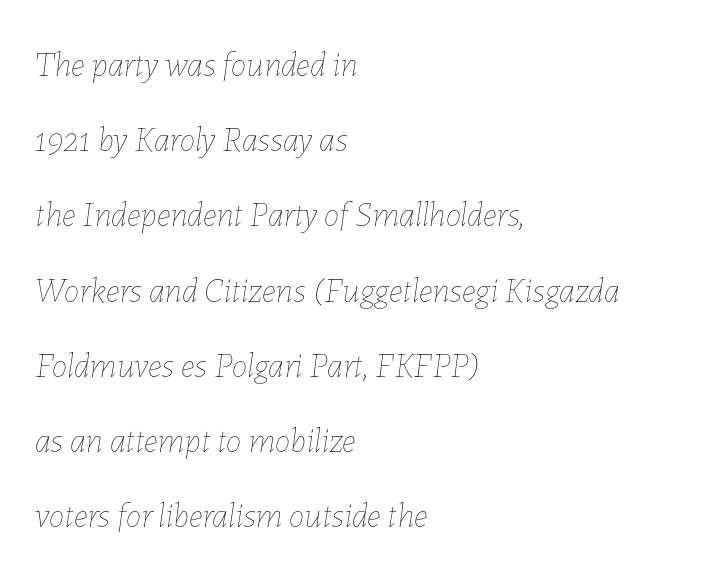
The image shows 35 px thin type, italic (leaning right); set left-aligned, loose line spacing (2.15x), normal letter spacing, not underlined; low stroke contrast and a medium x-height.
